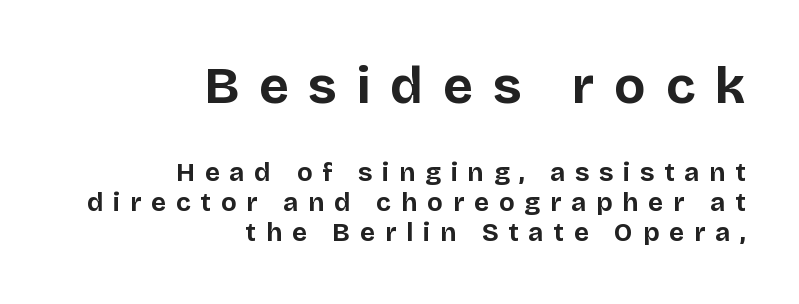
Q: Is the text bold? A: Yes.
Q: Is the text italic (slanted)? A: No, it is upright.
Q: Is the typeface a serif or a sans-serif typeface? A: Sans-serif.
Q: Is the text underlined? A: No.
Q: How is the paragraph aligned? A: Right-aligned.
Q: Is the spacing between letters normal or unusually wide? A: Unusually wide.
Q: Which block of text is set in a larger size, the first (top) or the second (bottom)? A: The first (top) one.
Q: Width (condensed, normal, or wide)? A: Normal.
Q: Stroke contrast? A: Low.
Q: x-height? A: Large.
Q: Monospaced? A: No.
